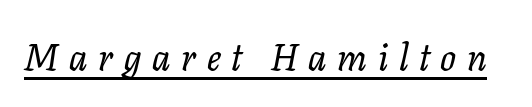
Q: Is the text italic (slanted)? A: Yes, it leans right by about 11 degrees.
Q: Is the typeface a serif or a sans-serif typeface? A: Serif.
Q: Is the text underlined? A: Yes.
Q: Is the spacing between letters normal or unusually wide? A: Unusually wide.
Q: Width (condensed, normal, or wide)? A: Normal.
Q: Stroke contrast? A: Low.
Q: x-height? A: Medium.
Q: Monospaced? A: No.
